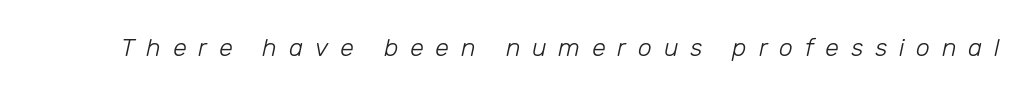
Q: Is the text bold? A: No.
Q: Is the text italic (slanted)? A: Yes, it leans right by about 12 degrees.
Q: Is the text underlined? A: No.
Q: Is the spacing between letters normal or unusually wide? A: Unusually wide.
